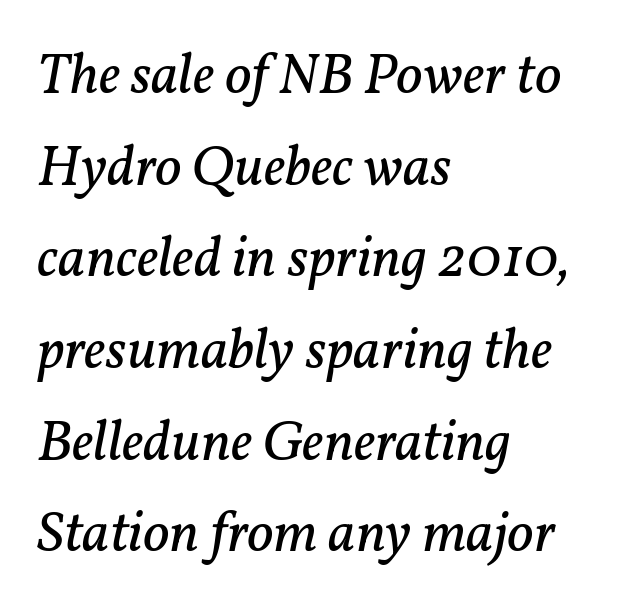
The image shows 58 px regular-weight serif type, italic (leaning right); set left-aligned, normal line spacing (1.58x), normal letter spacing, not underlined; low stroke contrast and a medium x-height.
